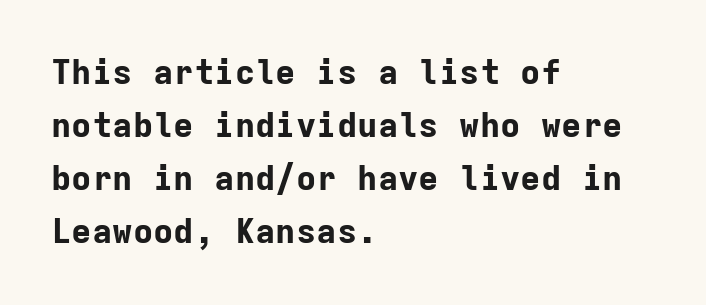
{"serif": "no", "italic": "no", "bold": "yes", "weight": "bold", "width": "normal", "stroke_contrast": "low", "x_height": "medium", "monospaced": "yes", "underline": "no", "align": "left", "line_spacing": "normal", "line_spacing_ratio": 1.56, "letter_spacing": "normal", "letter_spacing_em": 0.0, "glyph_px": 34}
